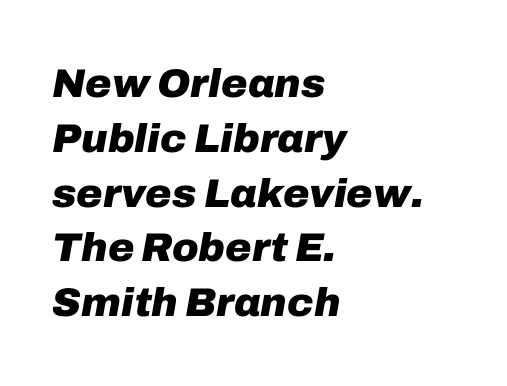
All the whitespace from short lines collects on the right. There's an unmistakable incline to the writing here. The specimen omits any rule beneath the text block's lines. The face used here is proportionally spaced, like ordinary book or web type. Each new line begins a customary step beneath the previous one.
